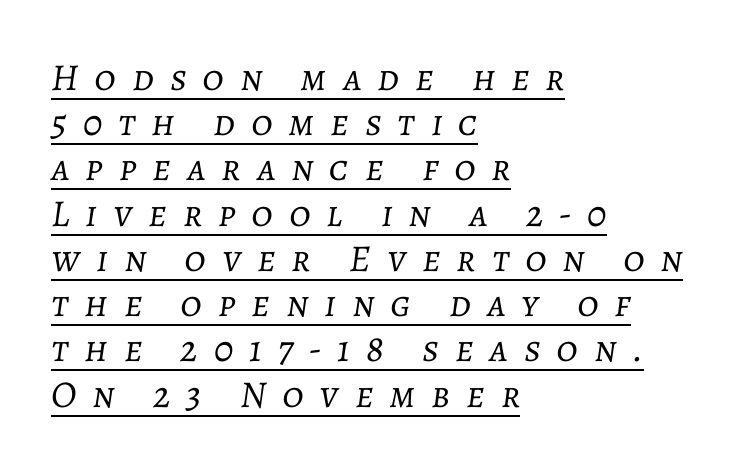
Q: Is the text bold? A: No.
Q: Is the text italic (slanted)? A: Yes, it leans right by about 7 degrees.
Q: Is the text underlined? A: Yes.
Q: How is the paragraph aligned? A: Left-aligned.
Q: Is the spacing between letters normal or unusually wide? A: Unusually wide.
Q: Width (condensed, normal, or wide)? A: Normal.
Q: Stroke contrast? A: Low.
Q: x-height? A: Medium.
Q: Monospaced? A: No.
